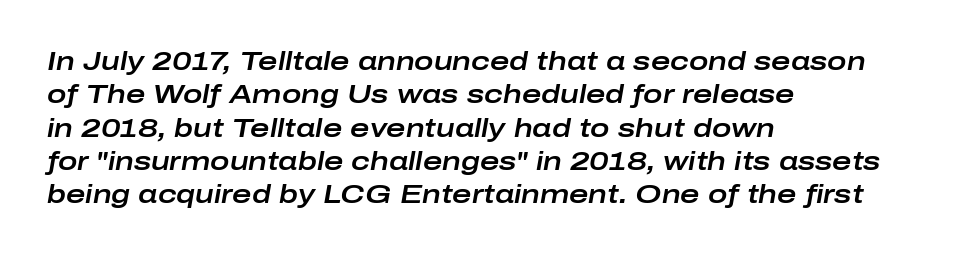
Q: Is the text italic (slanted)? A: Yes, it leans right by about 10 degrees.
Q: Is the text underlined? A: No.
Q: How is the paragraph aligned? A: Left-aligned.
Q: Is the spacing between letters normal or unusually wide? A: Normal.
Q: Is the spacing between lines tight, normal or loose? A: Normal.
